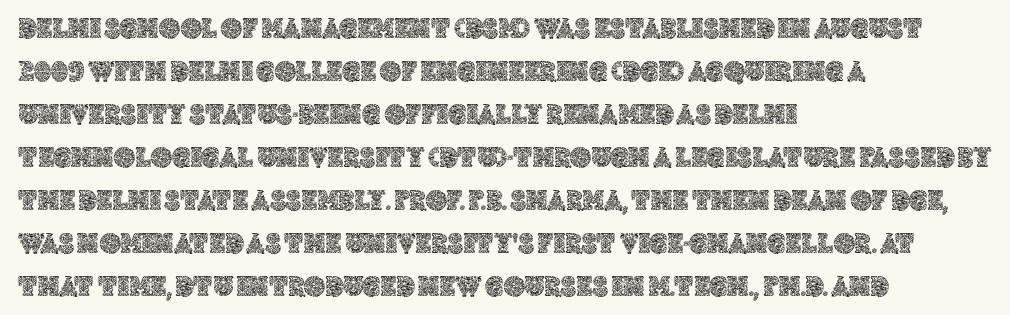
Q: Is the text italic (slanted)? A: No, it is upright.
Q: Is the text underlined? A: No.
Q: How is the paragraph aligned? A: Left-aligned.
Q: Is the spacing between letters normal or unusually wide? A: Normal.
Q: Is the spacing between lines tight, normal or loose? A: Normal.
Q: Width (condensed, normal, or wide)? A: Normal.
Q: x-height? A: Large.
Q: Monospaced? A: No.
